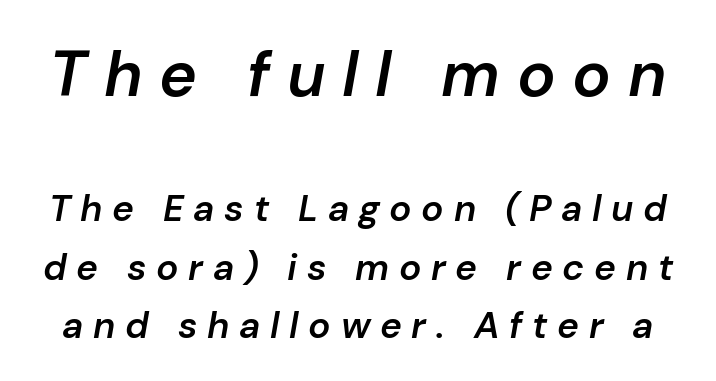
{"italic": "yes", "lean": "right", "slant_degrees": 10, "bold": "semi", "weight": "semibold", "width": "normal", "stroke_contrast": "low", "x_height": "medium", "monospaced": "no", "underline": "no", "line_spacing": "normal", "line_spacing_ratio": 1.58, "letter_spacing": "wide", "letter_spacing_em": 0.26, "larger_block": "first", "size_ratio": 1.73, "glyph_px": 64}
